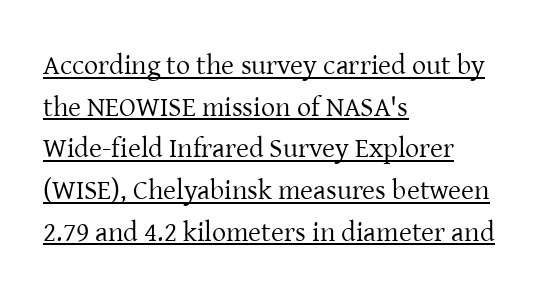
{"serif": "yes", "italic": "no", "bold": "no", "weight": "regular", "width": "normal", "stroke_contrast": "low", "x_height": "medium", "monospaced": "no", "underline": "yes", "align": "left", "line_spacing": "normal", "line_spacing_ratio": 1.49, "letter_spacing": "normal", "letter_spacing_em": 0.0, "glyph_px": 28}
